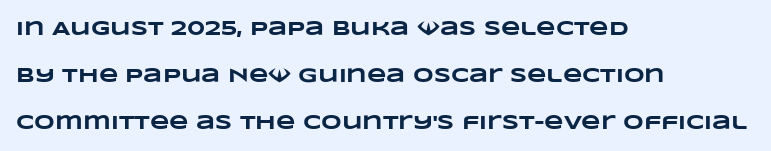
{"bold": "yes", "underline": "no", "align": "left", "line_spacing": "loose", "line_spacing_ratio": 2.36, "letter_spacing": "normal", "letter_spacing_em": 0.0, "glyph_px": 20}
